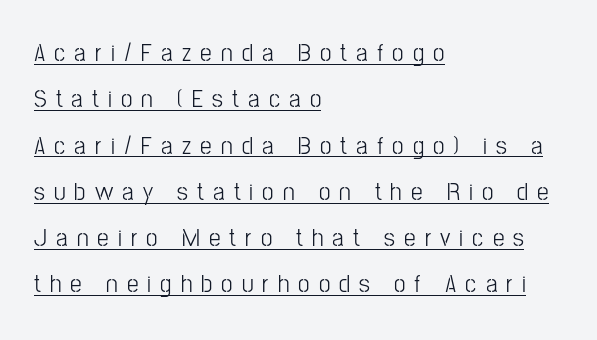
Typeset ragged right — the left edge is the straight one. Compared with undecorated copy, this sample adds a rule below the words. Unlike italic type, these characters show no tilt at all. Someone cranked the tracking dial way up on this one.
